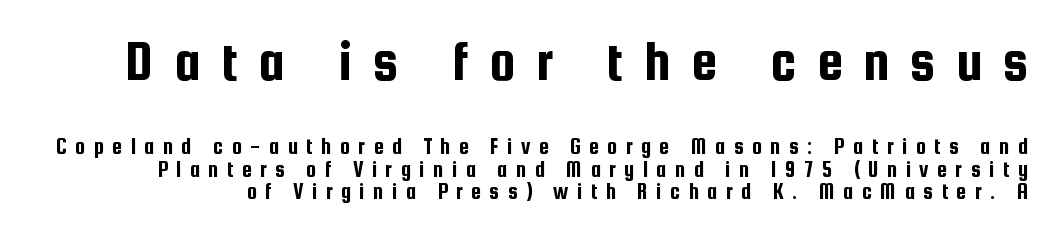
What stands out about the letter spacing? Its width — letters are far apart. The strip under each line holds only bare page. You get the large type first, then a drop to smaller type. Is this a fixed-width face? No — the glyphs have proportional, varying widths. These lines were composed using upright roman letters. The leading is snug, giving the passage a crowded texture.
